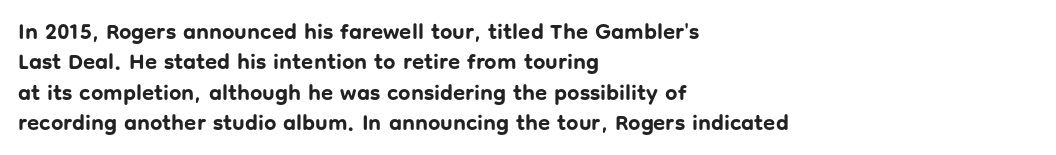
The paragraph shown leans on its left margin. The glyphs have the mass of a bold cut. How are the letters spaced? Ordinarily, with no added tracking. This sample uses an upright cut, with every glyph sitting square on the baseline.
